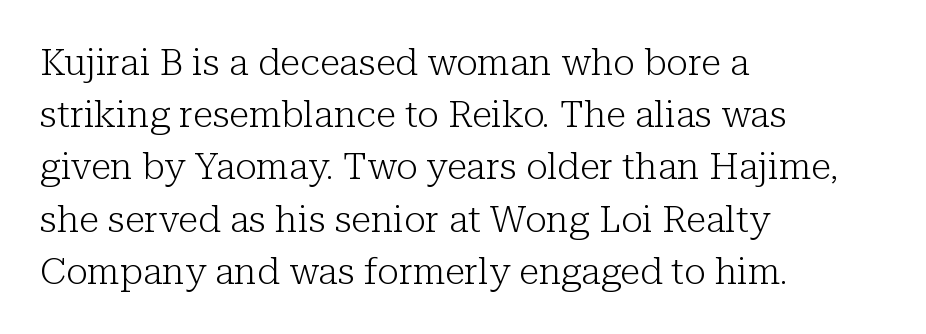
The weight tops out at a normal text grade. Notice how descenders clear the ascenders below comfortably — that's standard leading. A clean baseline with only descenders dipping below it. Visually the block forms a straight wall on the left and a jagged coastline on the right. Does extra space separate the letters? No, they use regular spacing.
